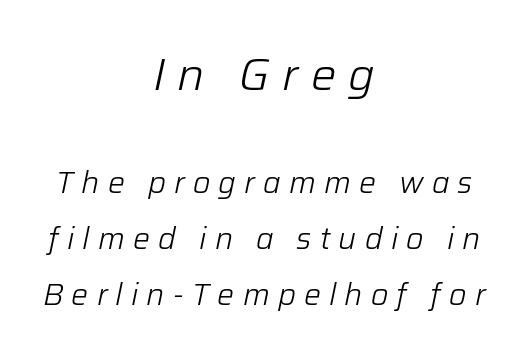
The image shows 45 px light type, italic (leaning right); set centered, line spacing 1.87x, unusually wide letter spacing (+0.27 em), not underlined; the first (top) block is 1.5x larger; low stroke contrast and a medium x-height.
